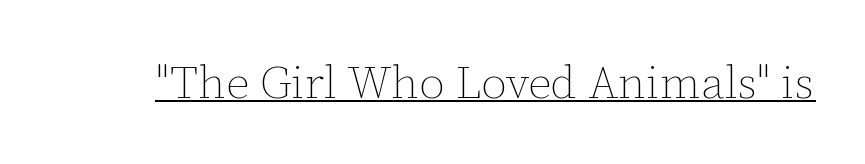
The image shows 46 px thin type, upright; set normal letter spacing, underlined; low stroke contrast and a medium x-height.
